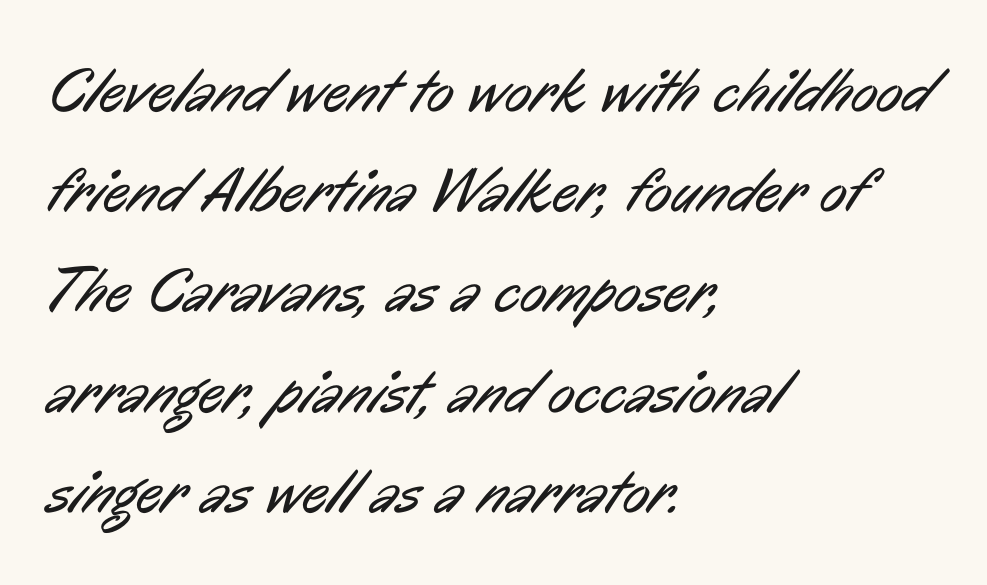
Q: Is the text bold? A: No.
Q: Is the typeface a serif or a sans-serif typeface? A: Sans-serif.
Q: Is the text underlined? A: No.
Q: How is the paragraph aligned? A: Left-aligned.
Q: Is the spacing between letters normal or unusually wide? A: Normal.
Q: Is the spacing between lines tight, normal or loose? A: Normal.
Q: Width (condensed, normal, or wide)? A: Condensed.
Q: Stroke contrast? A: Low.
Q: x-height? A: Medium.
Q: Monospaced? A: No.
